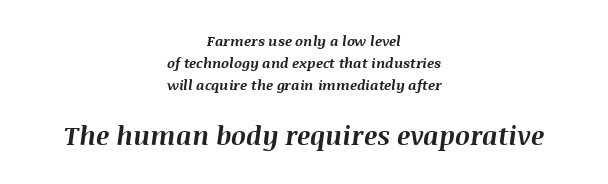
Q: Is the text bold? A: Yes.
Q: Is the text italic (slanted)? A: Yes, it leans right by about 8 degrees.
Q: Is the text underlined? A: No.
Q: How is the paragraph aligned? A: Centered.
Q: Is the spacing between letters normal or unusually wide? A: Normal.
Q: Is the spacing between lines tight, normal or loose? A: Normal.
Q: Which block of text is set in a larger size, the first (top) or the second (bottom)? A: The second (bottom) one.
